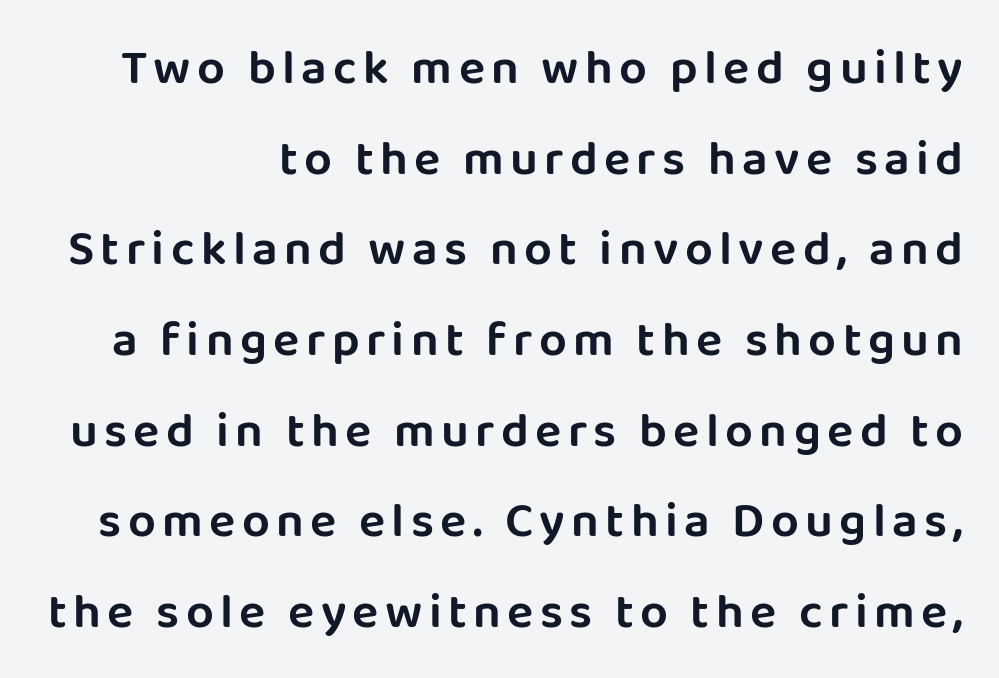
The image shows 49 px sans-serif type, upright; set line spacing 1.85x, not underlined; low stroke contrast and a large x-height.
